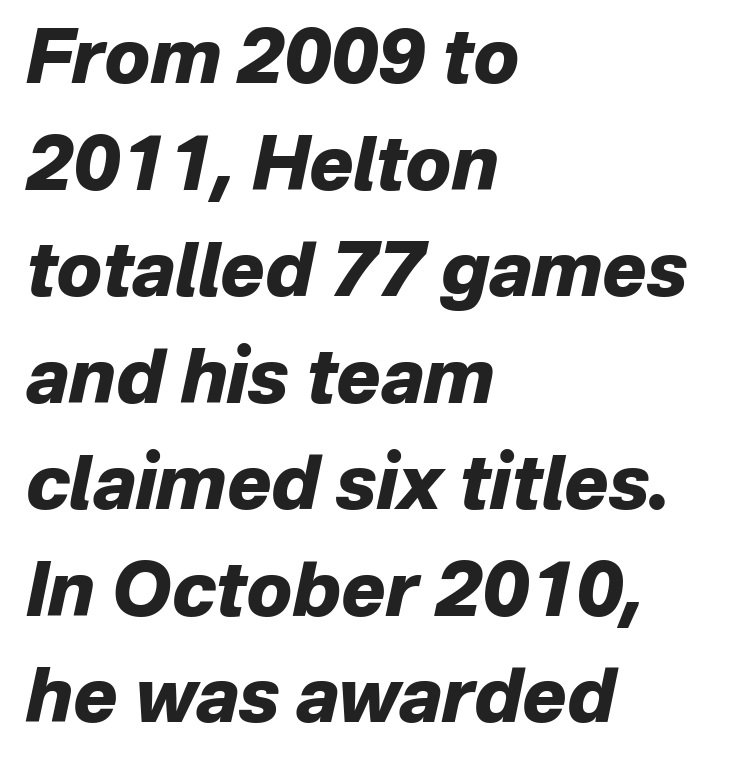
A typesetter would call this proportional, since set widths differ per character. Leading matches the norm, producing a regular column. This sample uses an oblique cut, with every glyph tilted off the vertical. The baseline area is clear. Tracking here is standard; glyphs follow each other at the usual distance.
